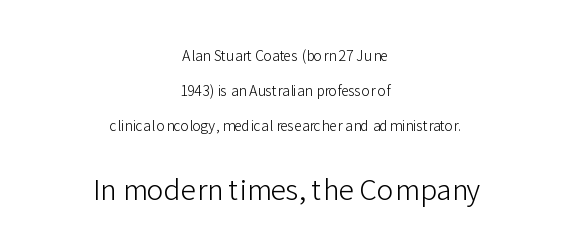
{"serif": "no", "italic": "no", "bold": "no", "weight": "light", "width": "normal", "stroke_contrast": "low", "x_height": "medium", "monospaced": "no", "underline": "no", "align": "center", "line_spacing": "loose", "line_spacing_ratio": 2.49, "letter_spacing": "normal", "letter_spacing_em": 0.0, "larger_block": "second", "size_ratio": 2.0, "glyph_px": 28}
